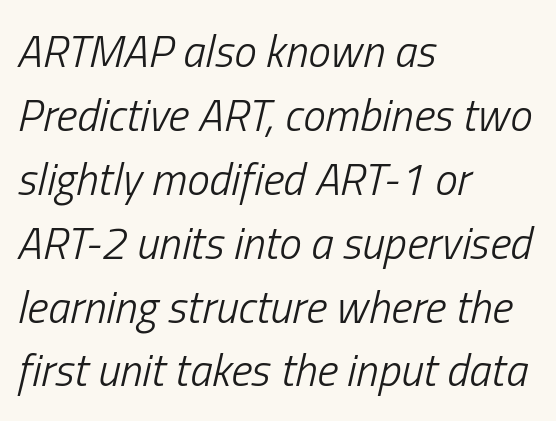
Stems and bowls with no extra thickness — not bold. Letter spacing: default. Is there much room between lines? A standard amount, neither cramped nor airy. Posture: slanted. The face used here is proportionally spaced, like ordinary book or web type. The string is rendered with underlining switched off.
